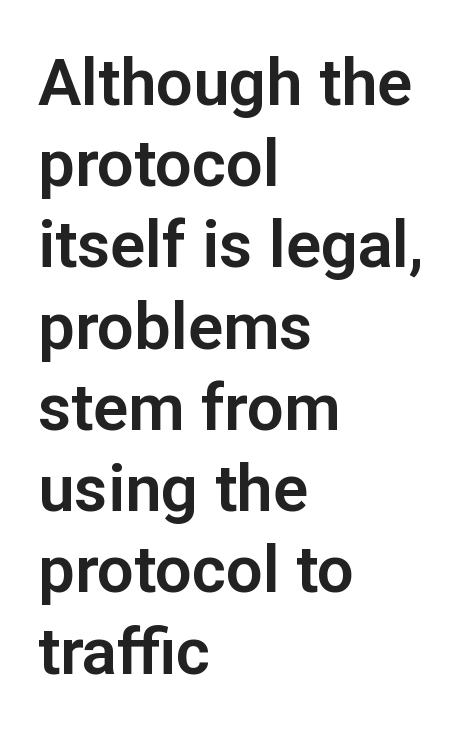
The image shows 65 px sans-serif type, upright; set left-aligned, normal line spacing (1.25x), normal letter spacing, not underlined; low stroke contrast and a medium x-height.
